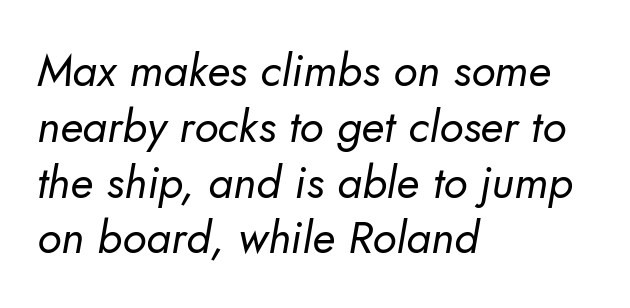
{"serif": "no", "bold": "no", "weight": "regular", "width": "normal", "stroke_contrast": "low", "x_height": "small", "monospaced": "no", "underline": "no", "align": "left", "line_spacing_ratio": 1.24, "letter_spacing": "normal", "letter_spacing_em": 0.0, "glyph_px": 45}
